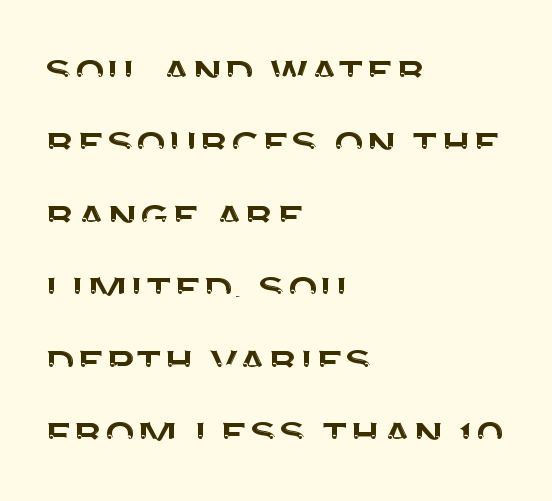
Q: Is the text italic (slanted)? A: No, it is upright.
Q: Is the typeface a serif or a sans-serif typeface? A: Sans-serif.
Q: Is the text underlined? A: No.
Q: How is the paragraph aligned? A: Left-aligned.
Q: Is the spacing between letters normal or unusually wide? A: Normal.
Q: Is the spacing between lines tight, normal or loose? A: Normal.
Q: Width (condensed, normal, or wide)? A: Normal.
Q: Stroke contrast? A: Medium.
Q: x-height? A: Large.
Q: Monospaced? A: No.
